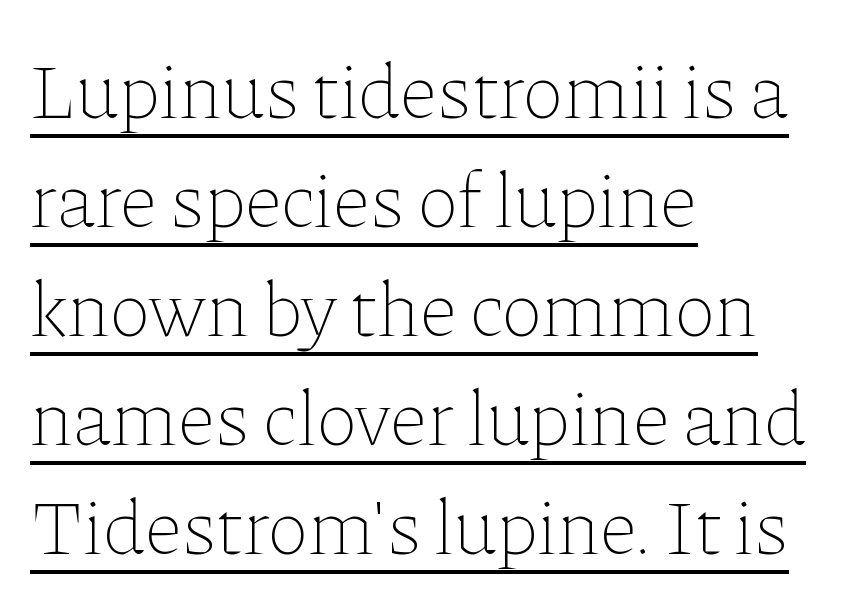
The image shows 79 px thin type, upright; set left-aligned, normal line spacing (1.38x), normal letter spacing, underlined; low stroke contrast and a medium x-height.
